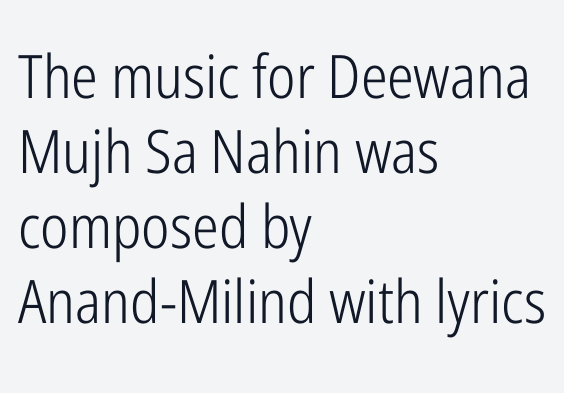
{"serif": "no", "italic": "no", "bold": "no", "weight": "light", "width": "condensed", "stroke_contrast": "low", "x_height": "medium", "monospaced": "no", "underline": "no", "align": "left", "line_spacing": "normal", "line_spacing_ratio": 1.25, "letter_spacing": "normal", "letter_spacing_em": 0.0, "glyph_px": 60}
